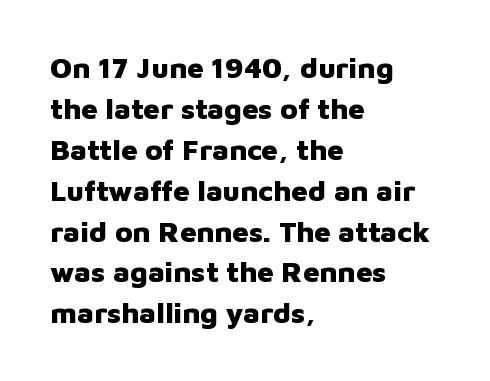
The image shows 29 px heavy sans-serif type, upright; set left-aligned, normal line spacing (1.41x), normal letter spacing, not underlined; low stroke contrast and a medium x-height.
